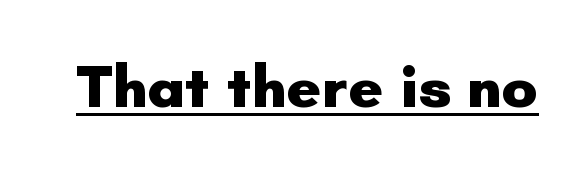
The image shows 60 px heavy sans-serif type, upright; set normal letter spacing, underlined; low stroke contrast and a small x-height.
